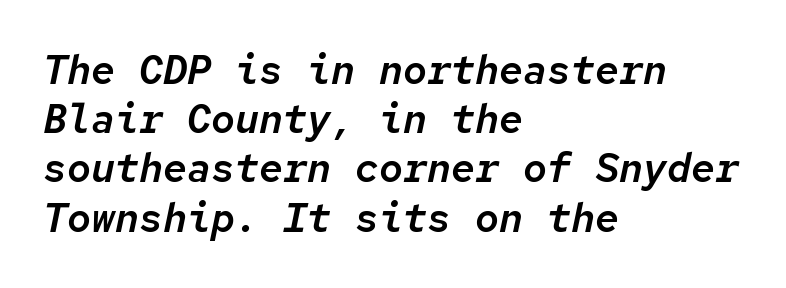
{"italic": "yes", "lean": "right", "slant_degrees": 12, "width": "normal", "stroke_contrast": "low", "x_height": "medium", "monospaced": "yes", "underline": "no", "align": "left", "line_spacing_ratio": 1.23, "letter_spacing": "normal", "letter_spacing_em": 0.0, "glyph_px": 40}
